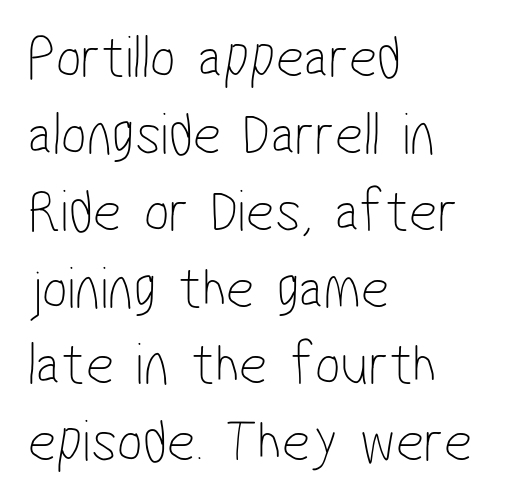
Q: Is the text bold? A: No.
Q: Is the typeface a serif or a sans-serif typeface? A: Sans-serif.
Q: Is the text underlined? A: No.
Q: How is the paragraph aligned? A: Left-aligned.
Q: Is the spacing between letters normal or unusually wide? A: Normal.
Q: Is the spacing between lines tight, normal or loose? A: Normal.
Q: Width (condensed, normal, or wide)? A: Condensed.
Q: Stroke contrast? A: Low.
Q: x-height? A: Medium.
Q: Monospaced? A: No.
